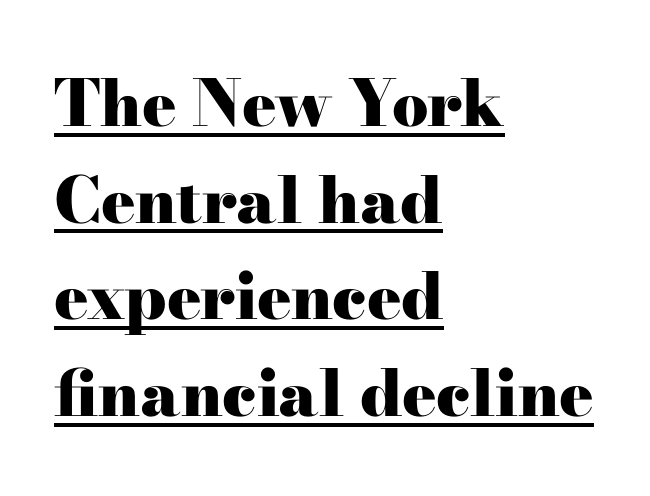
{"serif": "yes", "italic": "no", "bold": "yes", "weight": "heavy", "width": "wide", "stroke_contrast": "high", "x_height": "small", "monospaced": "no", "underline": "yes", "align": "left", "line_spacing": "normal", "line_spacing_ratio": 1.51, "letter_spacing": "normal", "letter_spacing_em": 0.0, "glyph_px": 64}
